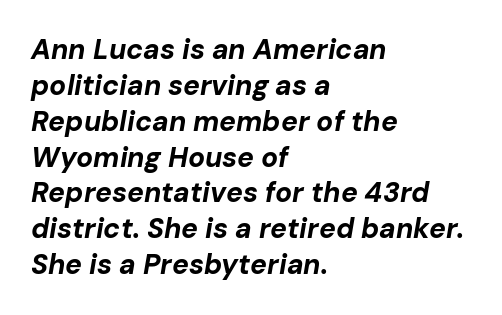
Students, observe: this is what conventionally led text looks like. Typographic density is high because the face is bold. Here the designer chose a conventional face with non-uniform glyph widths. Inter-character spacing is left at the font's built-in metrics. Emphasis-style slanted type is in use. Casual observation: everything's shoved over to the left.
